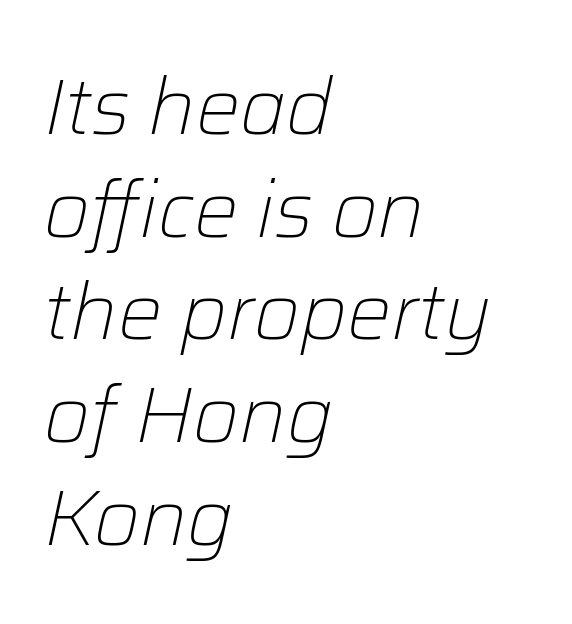
Q: Is the text bold? A: No.
Q: Is the text italic (slanted)? A: Yes, it leans right by about 12 degrees.
Q: Is the text underlined? A: No.
Q: How is the paragraph aligned? A: Left-aligned.
Q: Is the spacing between letters normal or unusually wide? A: Normal.
Q: Is the spacing between lines tight, normal or loose? A: Normal.
Q: Width (condensed, normal, or wide)? A: Normal.
Q: Stroke contrast? A: Low.
Q: x-height? A: Medium.
Q: Monospaced? A: No.
